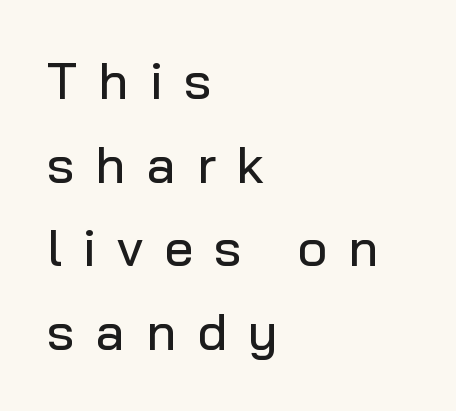
Q: Is the text italic (slanted)? A: No, it is upright.
Q: Is the typeface a serif or a sans-serif typeface? A: Sans-serif.
Q: Is the text underlined? A: No.
Q: How is the paragraph aligned? A: Left-aligned.
Q: Is the spacing between letters normal or unusually wide? A: Unusually wide.
Q: Is the spacing between lines tight, normal or loose? A: Normal.
Q: Width (condensed, normal, or wide)? A: Normal.
Q: Stroke contrast? A: Low.
Q: x-height? A: Medium.
Q: Monospaced? A: No.
